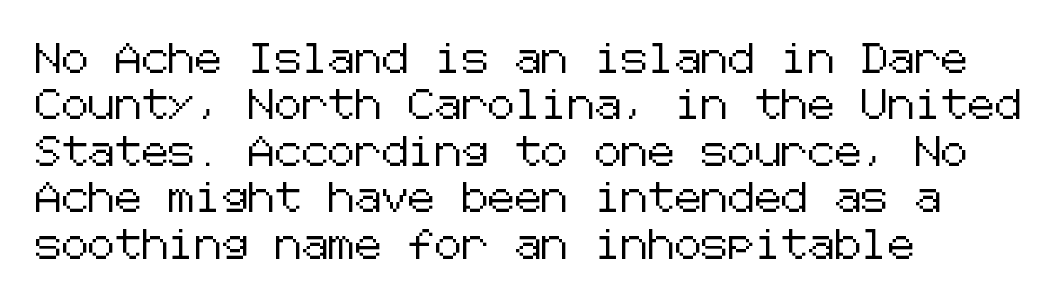
The image shows 30 px sans-serif type, upright; set left-aligned, normal line spacing (1.55x), normal letter spacing, not underlined; low stroke contrast and a medium x-height.
